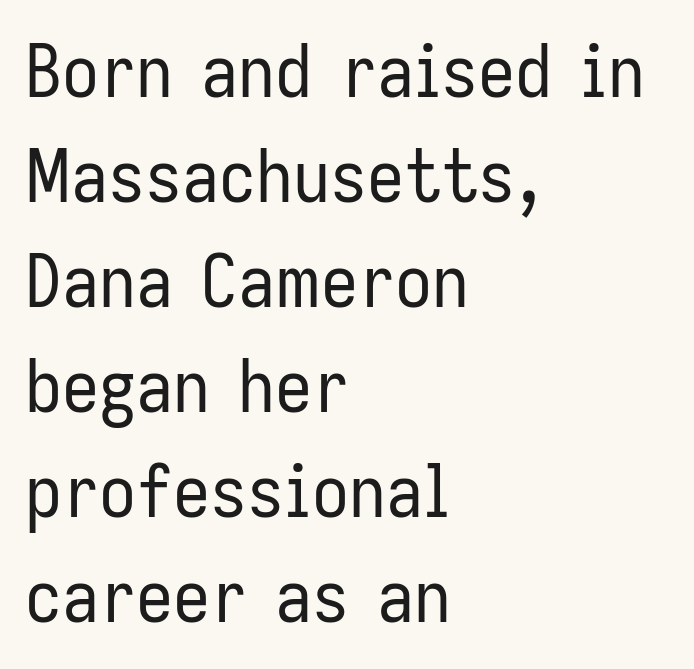
The image shows 74 px regular-weight, condensed sans-serif type, upright; set left-aligned, normal line spacing (1.42x), normal letter spacing, not underlined; low stroke contrast and a medium x-height.
